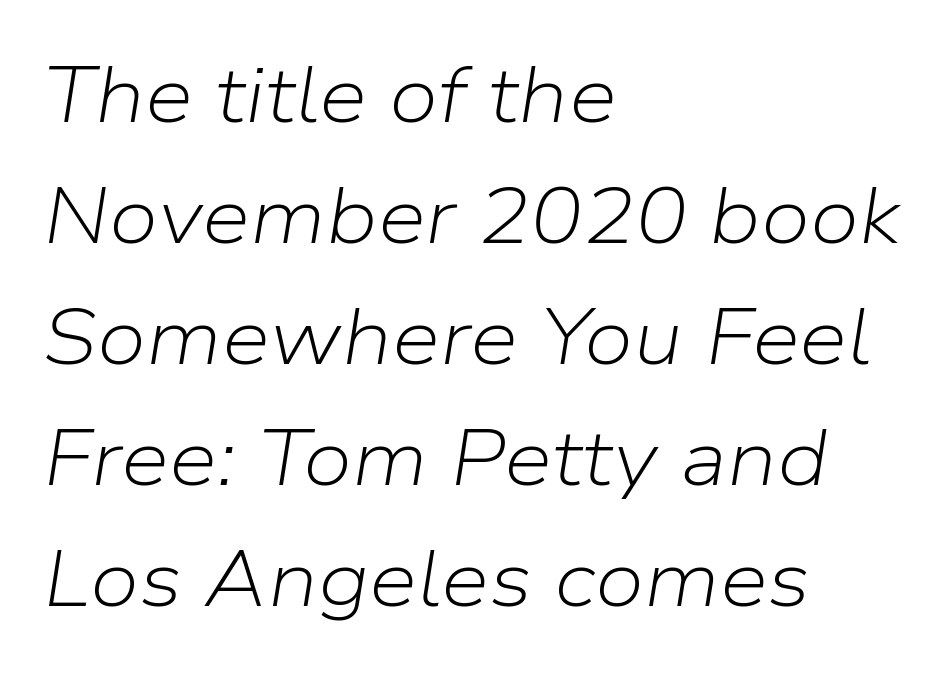
{"italic": "yes", "lean": "right", "slant_degrees": 9, "bold": "no", "weight": "light", "width": "normal", "stroke_contrast": "low", "x_height": "medium", "monospaced": "no", "underline": "no", "align": "left", "line_spacing": "normal", "line_spacing_ratio": 1.55, "letter_spacing": "normal", "letter_spacing_em": 0.0, "glyph_px": 78}
